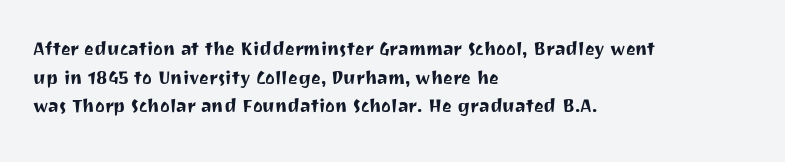
{"italic": "no", "underline": "no", "align": "left", "line_spacing": "normal", "line_spacing_ratio": 1.25, "letter_spacing": "normal", "letter_spacing_em": 0.0, "glyph_px": 23}
